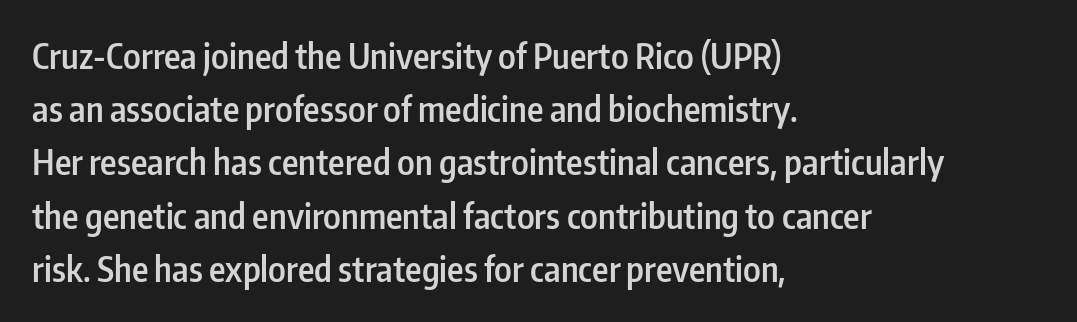
{"serif": "no", "italic": "no", "bold": "semi", "weight": "semibold", "width": "condensed", "stroke_contrast": "low", "x_height": "medium", "monospaced": "no", "underline": "no", "align": "left", "line_spacing": "normal", "line_spacing_ratio": 1.52, "letter_spacing": "normal", "letter_spacing_em": 0.0, "glyph_px": 35}
